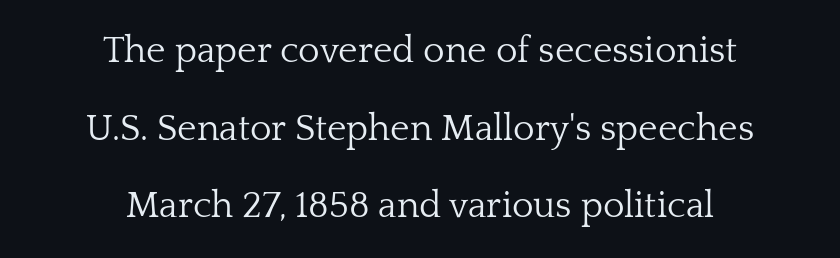
The type is set solid horizontally, with unmodified tracking. The text was rendered using a seriffed face with decorative stroke endings. Looks like regular typesetting: each glyph gets only the width it needs. Vertically, the passage feels expansive, rows floating well apart. No extra ink here — the face is not bold.
